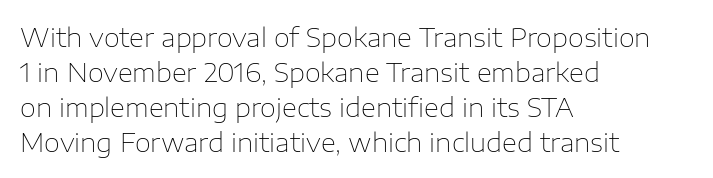
{"italic": "no", "bold": "no", "underline": "no", "align": "left", "line_spacing": "normal", "line_spacing_ratio": 1.34, "letter_spacing": "normal", "letter_spacing_em": 0.0, "glyph_px": 26}
